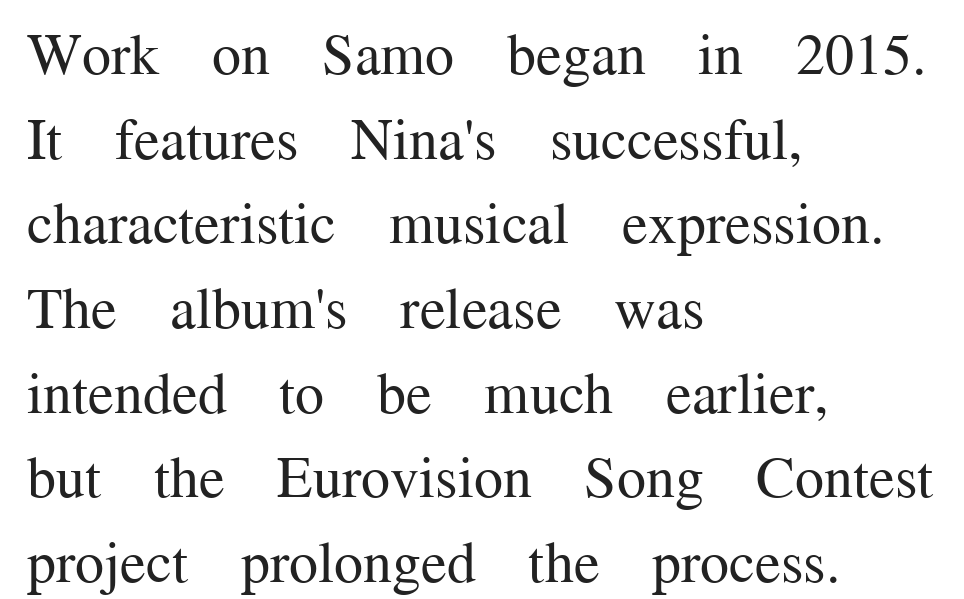
Q: Is the text bold? A: No.
Q: Is the text italic (slanted)? A: No, it is upright.
Q: Is the typeface a serif or a sans-serif typeface? A: Serif.
Q: Is the text underlined? A: No.
Q: How is the paragraph aligned? A: Left-aligned.
Q: Is the spacing between letters normal or unusually wide? A: Normal.
Q: Is the spacing between lines tight, normal or loose? A: Normal.
Q: Width (condensed, normal, or wide)? A: Normal.
Q: Stroke contrast? A: Medium.
Q: x-height? A: Medium.
Q: Monospaced? A: No.
